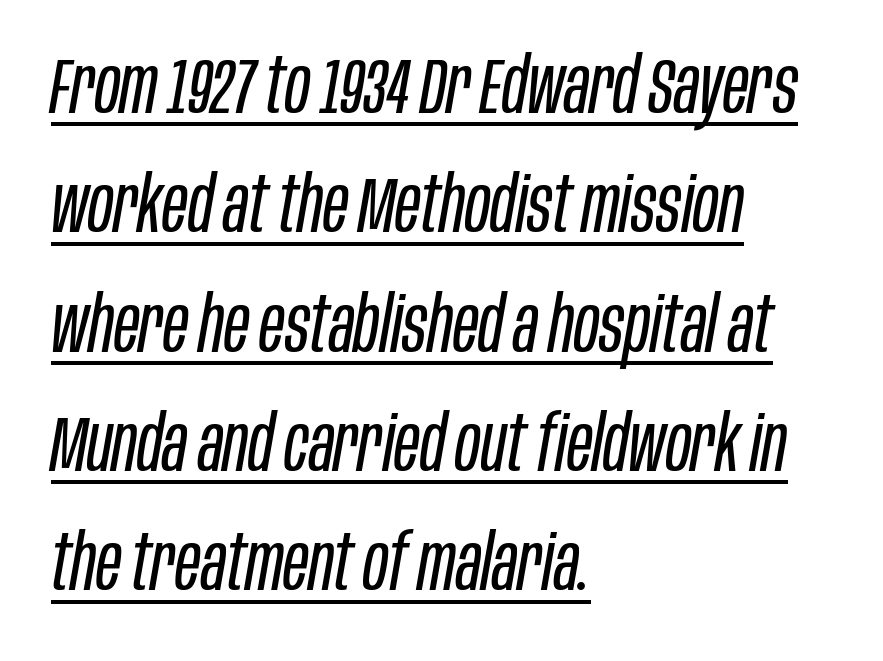
The letters look calm and open, with moderate or lighter stems. The passage shown is typed in a proportional face where columns would drift. Posture: slanted. How would I describe the line gaps? Plain and ordinary. The passage shown is underscored from start to finish.
